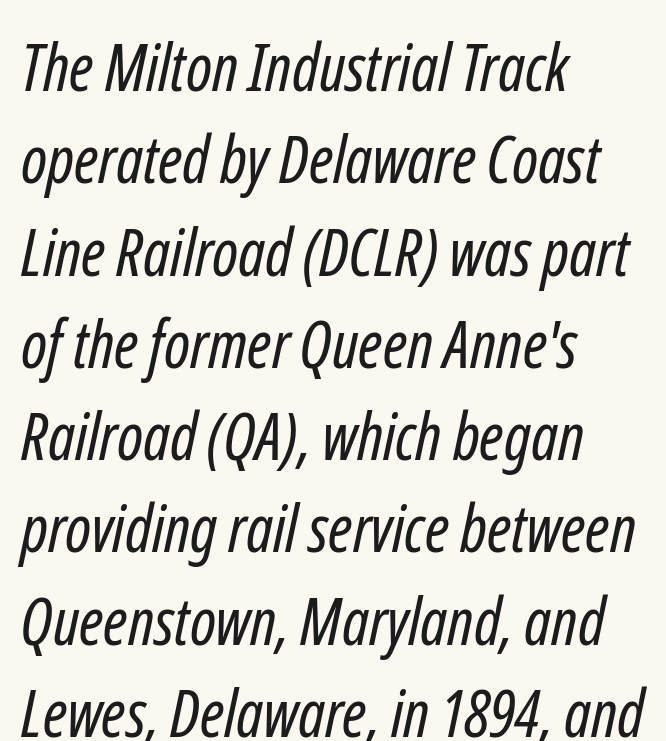
{"serif": "no", "bold": "no", "weight": "regular", "width": "condensed", "stroke_contrast": "low", "x_height": "medium", "monospaced": "no", "underline": "no", "align": "left", "line_spacing": "normal", "line_spacing_ratio": 1.42, "letter_spacing": "normal", "letter_spacing_em": 0.0, "glyph_px": 65}
